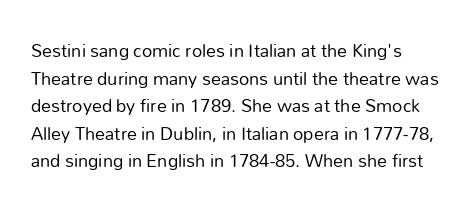
{"italic": "no", "bold": "no", "underline": "no", "line_spacing": "normal", "line_spacing_ratio": 1.38, "letter_spacing": "normal", "letter_spacing_em": 0.0, "glyph_px": 20}
